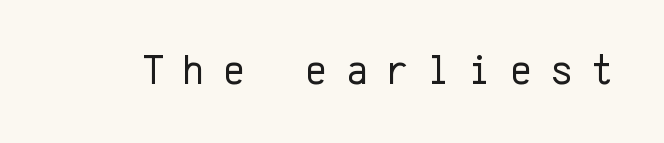
The typeface chosen for these lines omits serifs. Notice how the stems are strictly vertical — no italics here. No heavy texture on the line: the type isn't bold. The letters march in equal steps, a hallmark of fixed-pitch type.
